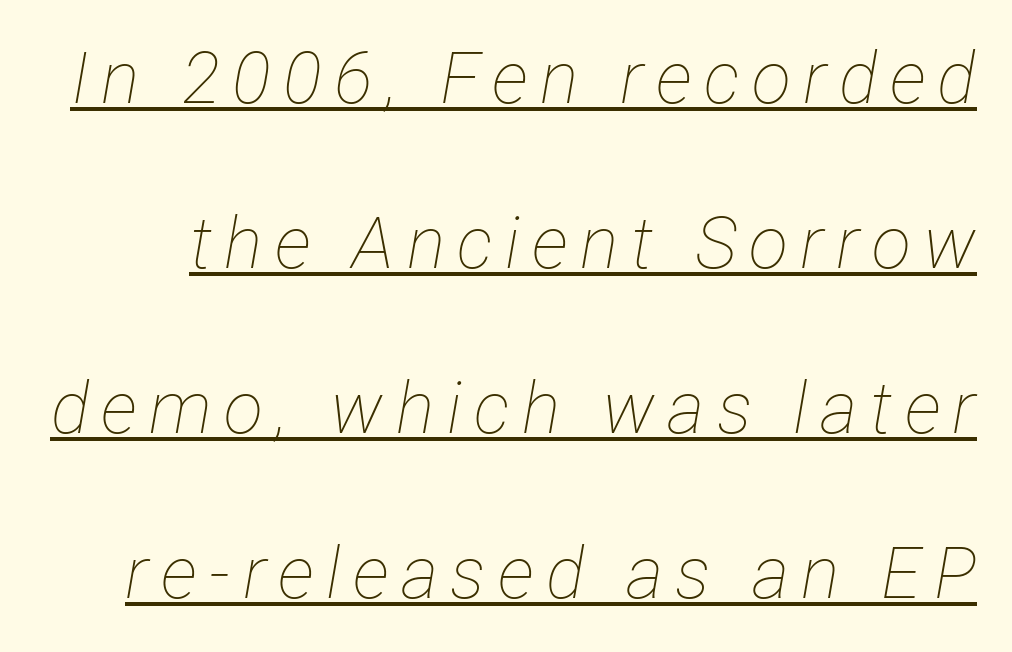
The image shows 72 px thin, condensed type, italic (leaning right); set loose line spacing (2.29x), underlined; low stroke contrast and a medium x-height.
